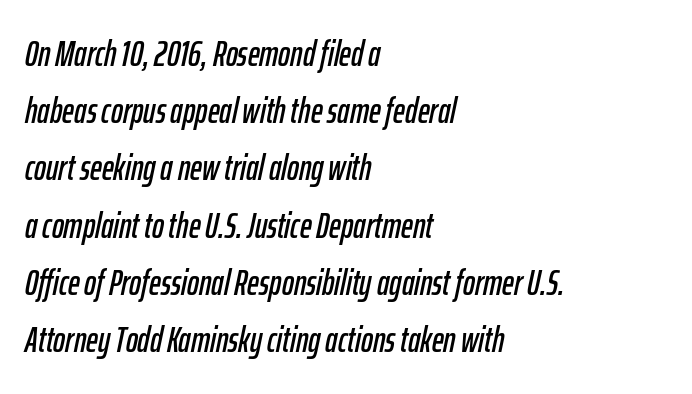
{"italic": "yes", "lean": "right", "slant_degrees": 12, "width": "condensed", "stroke_contrast": "low", "x_height": "medium", "monospaced": "no", "underline": "no", "align": "left", "line_spacing": "normal", "line_spacing_ratio": 1.59, "letter_spacing": "normal", "letter_spacing_em": 0.0, "glyph_px": 36}
